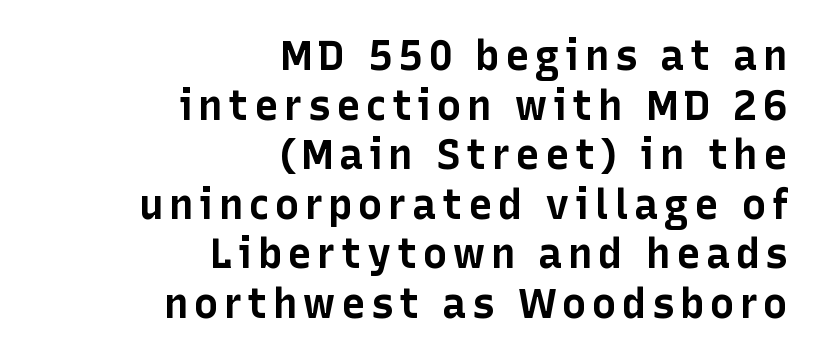
Q: Is the text bold? A: Yes.
Q: Is the text italic (slanted)? A: No, it is upright.
Q: Is the typeface a serif or a sans-serif typeface? A: Sans-serif.
Q: Is the text underlined? A: No.
Q: How is the paragraph aligned? A: Right-aligned.
Q: Width (condensed, normal, or wide)? A: Normal.
Q: Stroke contrast? A: Low.
Q: x-height? A: Medium.
Q: Monospaced? A: No.
